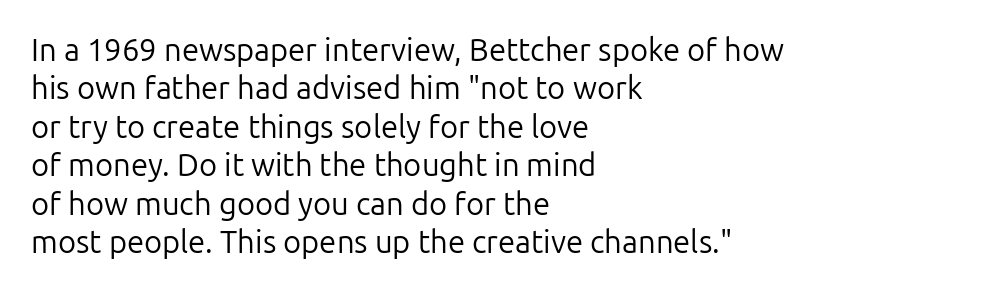
Q: Is the text bold? A: No.
Q: Is the text italic (slanted)? A: No, it is upright.
Q: Is the typeface a serif or a sans-serif typeface? A: Sans-serif.
Q: Is the text underlined? A: No.
Q: How is the paragraph aligned? A: Left-aligned.
Q: Is the spacing between letters normal or unusually wide? A: Normal.
Q: Width (condensed, normal, or wide)? A: Normal.
Q: Stroke contrast? A: Low.
Q: x-height? A: Medium.
Q: Monospaced? A: No.
